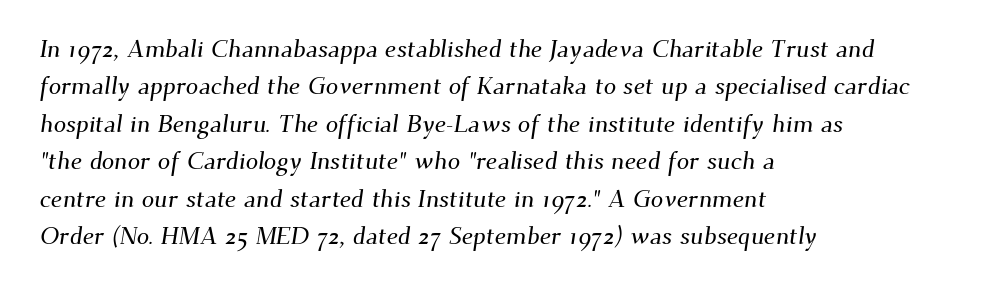
Q: Is the text underlined? A: No.
Q: How is the paragraph aligned? A: Left-aligned.
Q: Is the spacing between letters normal or unusually wide? A: Normal.
Q: Is the spacing between lines tight, normal or loose? A: Normal.
